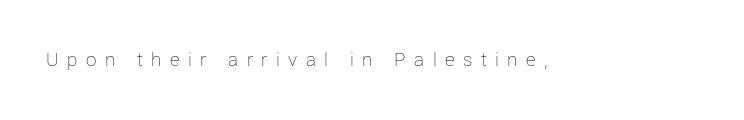
No heavy texture on the line: the type isn't bold. Bare-footed words on every line. The letters are spread apart with noticeably loose tracking. You can tell it's not italic because the verticals are truly vertical.
